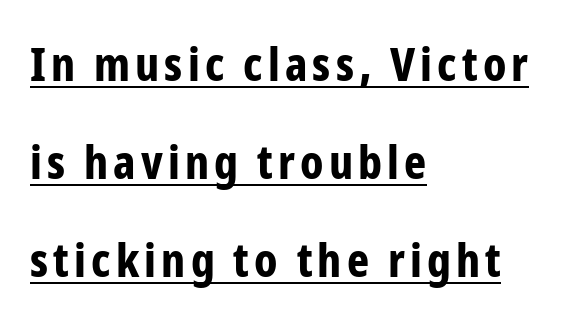
Reading down the column, the eye jumps a long way to each next line. Heavy, bold letterforms. The rendering uses natural spacing where letterforms have individual widths. Where is the straight margin? On the left. The type sits square on the baseline with zero lean. The rendering shows plain stroke endings on the letterforms — a sans-serif design.
